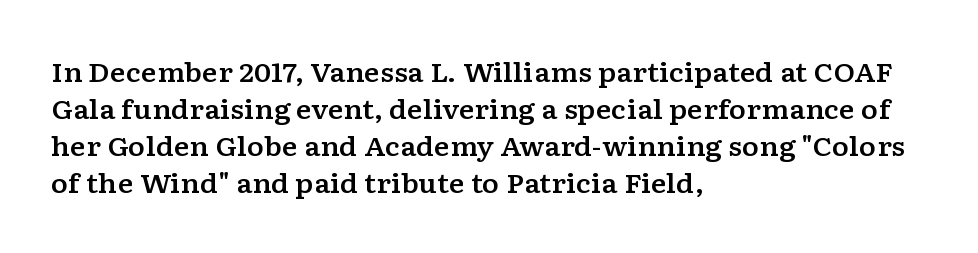
{"italic": "no", "underline": "no", "align": "left", "line_spacing": "normal", "line_spacing_ratio": 1.42, "letter_spacing": "normal", "letter_spacing_em": 0.0, "glyph_px": 26}
